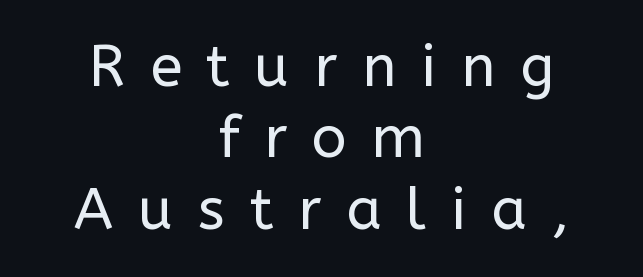
The letterforms sit at book weight or below. Which margin do the lines hug? Neither — every line sits in the middle. This is roman type, the default non-slanted kind. The string is rendered with underlining switched off.
